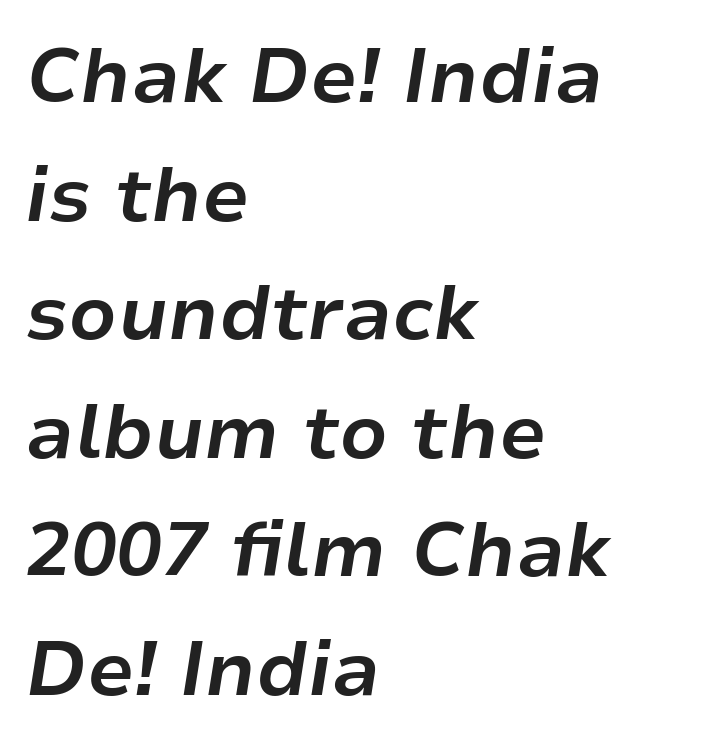
{"italic": "yes", "lean": "right", "slant_degrees": 9, "bold": "yes", "weight": "bold", "width": "normal", "stroke_contrast": "low", "x_height": "medium", "monospaced": "no", "underline": "no", "align": "left", "line_spacing": "normal", "line_spacing_ratio": 1.56, "letter_spacing": "normal", "letter_spacing_em": 0.0, "glyph_px": 76}
